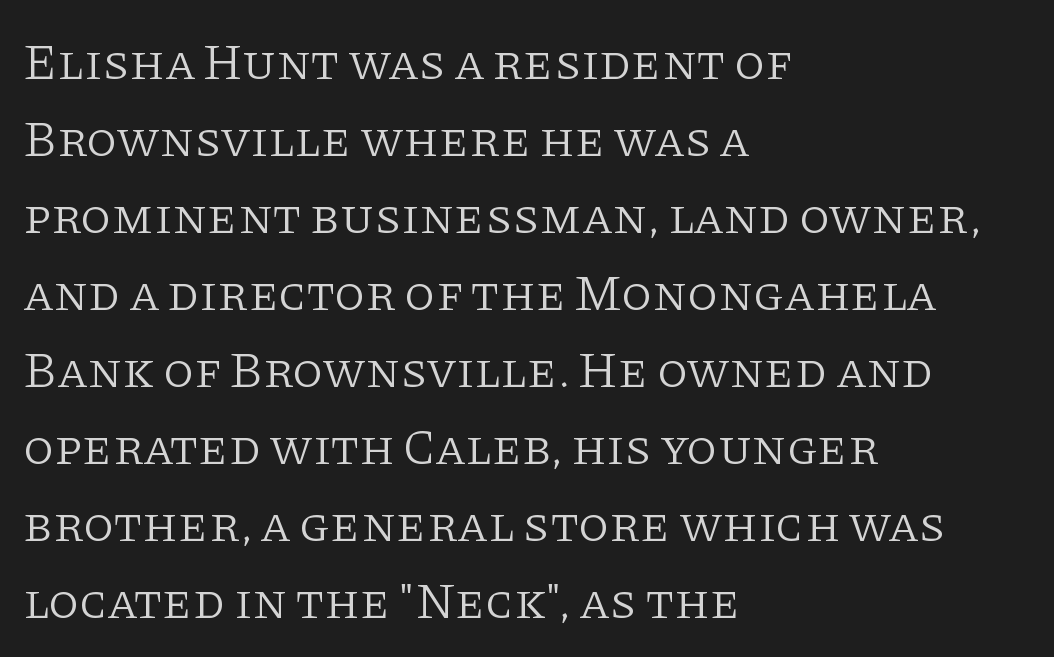
Q: Is the text bold? A: No.
Q: Is the text italic (slanted)? A: No, it is upright.
Q: Is the typeface a serif or a sans-serif typeface? A: Serif.
Q: Is the text underlined? A: No.
Q: How is the paragraph aligned? A: Left-aligned.
Q: Is the spacing between letters normal or unusually wide? A: Normal.
Q: Is the spacing between lines tight, normal or loose? A: Normal.
Q: Width (condensed, normal, or wide)? A: Normal.
Q: Stroke contrast? A: Low.
Q: x-height? A: Large.
Q: Monospaced? A: No.
